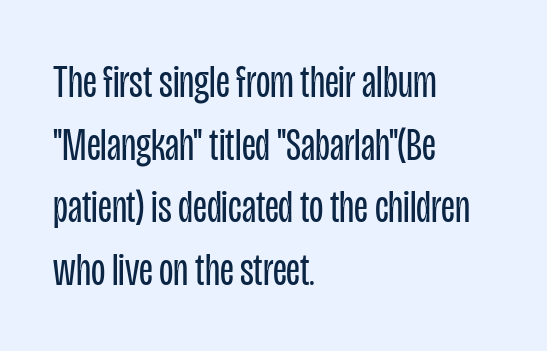
The image shows 47 px regular-weight, condensed sans-serif type, upright; set left-aligned, normal line spacing (1.33x), normal letter spacing, not underlined; low stroke contrast and a large x-height.
